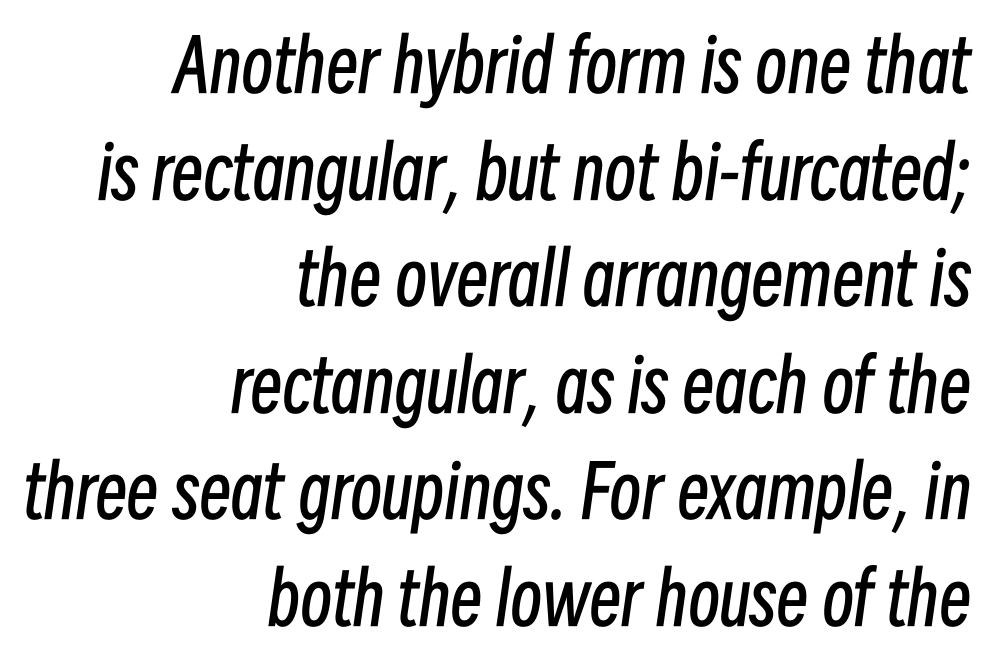
{"italic": "yes", "lean": "right", "slant_degrees": 8, "bold": "no", "weight": "regular", "width": "condensed", "stroke_contrast": "low", "x_height": "medium", "monospaced": "no", "underline": "no", "align": "right", "line_spacing": "normal", "line_spacing_ratio": 1.48, "letter_spacing": "normal", "letter_spacing_em": 0.0, "glyph_px": 72}
